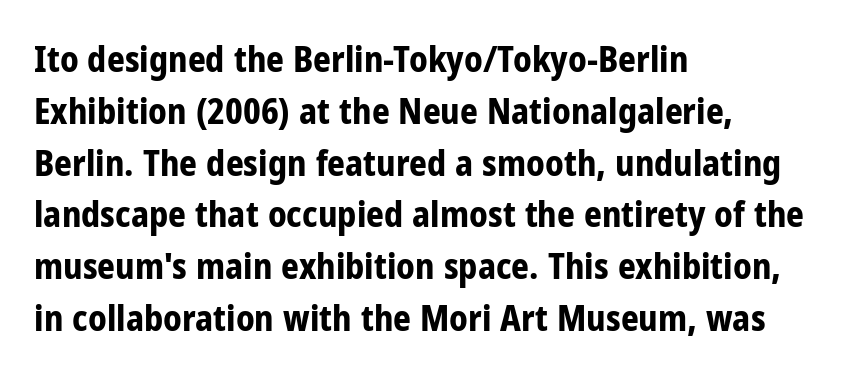
The image shows 35 px bold, condensed sans-serif type, upright; set left-aligned, normal line spacing (1.48x), normal letter spacing, not underlined; low stroke contrast and a medium x-height.
